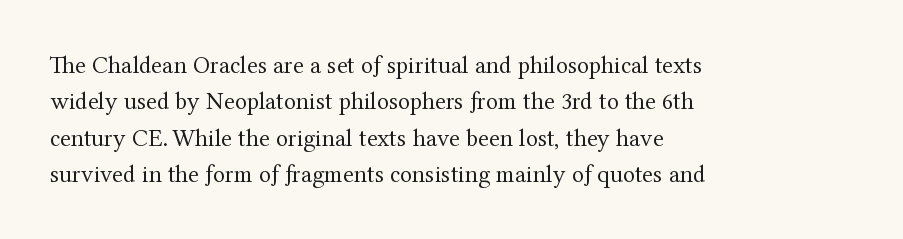
The image shows 25 px text type, upright; set left-aligned, normal line spacing (1.46x), normal letter spacing, not underlined.
